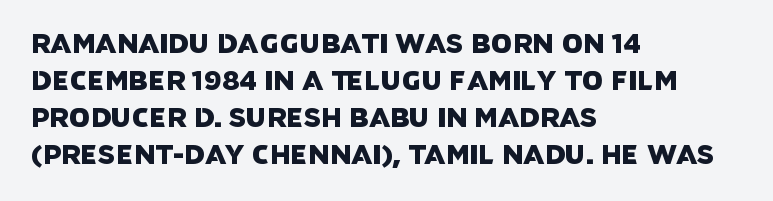
{"underline": "no", "align": "left", "line_spacing": "normal", "line_spacing_ratio": 1.37, "letter_spacing": "normal", "letter_spacing_em": 0.0, "glyph_px": 27}
